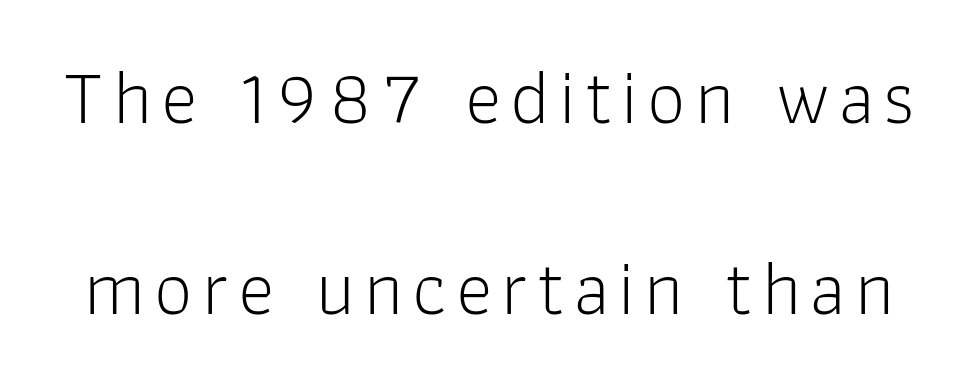
Q: Is the text bold? A: No.
Q: Is the text italic (slanted)? A: No, it is upright.
Q: Is the typeface a serif or a sans-serif typeface? A: Sans-serif.
Q: Is the text underlined? A: No.
Q: Is the spacing between lines tight, normal or loose? A: Loose.
Q: Width (condensed, normal, or wide)? A: Normal.
Q: Stroke contrast? A: Low.
Q: x-height? A: Medium.
Q: Monospaced? A: No.
